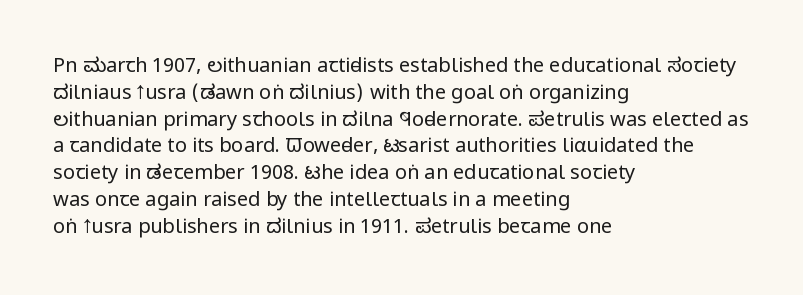
The image shows 20 px text type, upright; set left-aligned, normal line spacing (1.34x), normal letter spacing, not underlined.
